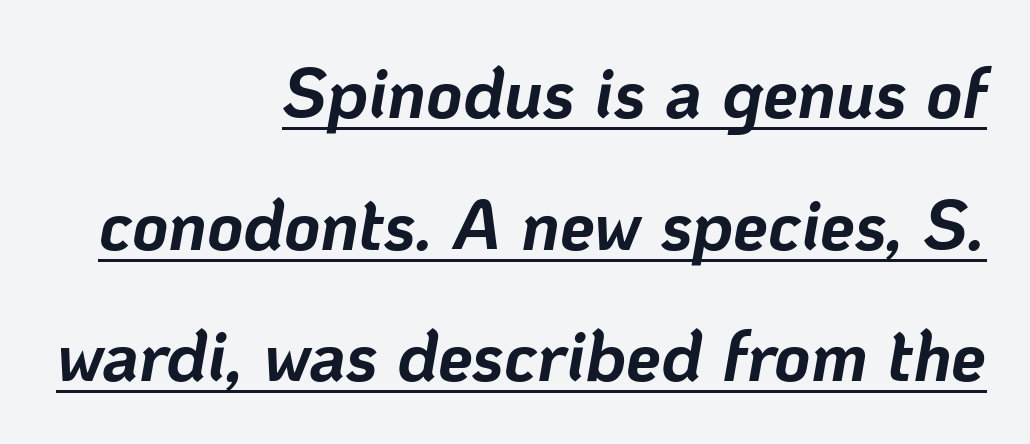
Q: Is the text bold? A: Yes.
Q: Is the text italic (slanted)? A: Yes, it leans right by about 10 degrees.
Q: Is the text underlined? A: Yes.
Q: How is the paragraph aligned? A: Right-aligned.
Q: Is the spacing between letters normal or unusually wide? A: Normal.
Q: Width (condensed, normal, or wide)? A: Normal.
Q: Stroke contrast? A: Low.
Q: x-height? A: Medium.
Q: Monospaced? A: No.
